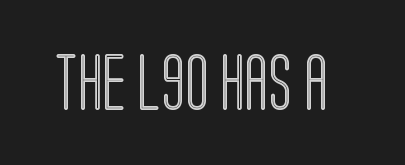
The image shows 56 px condensed type, upright; set normal letter spacing, not underlined; a large x-height.
